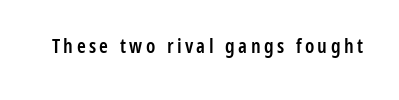
The image shows 20 px text type, upright; set not underlined.
